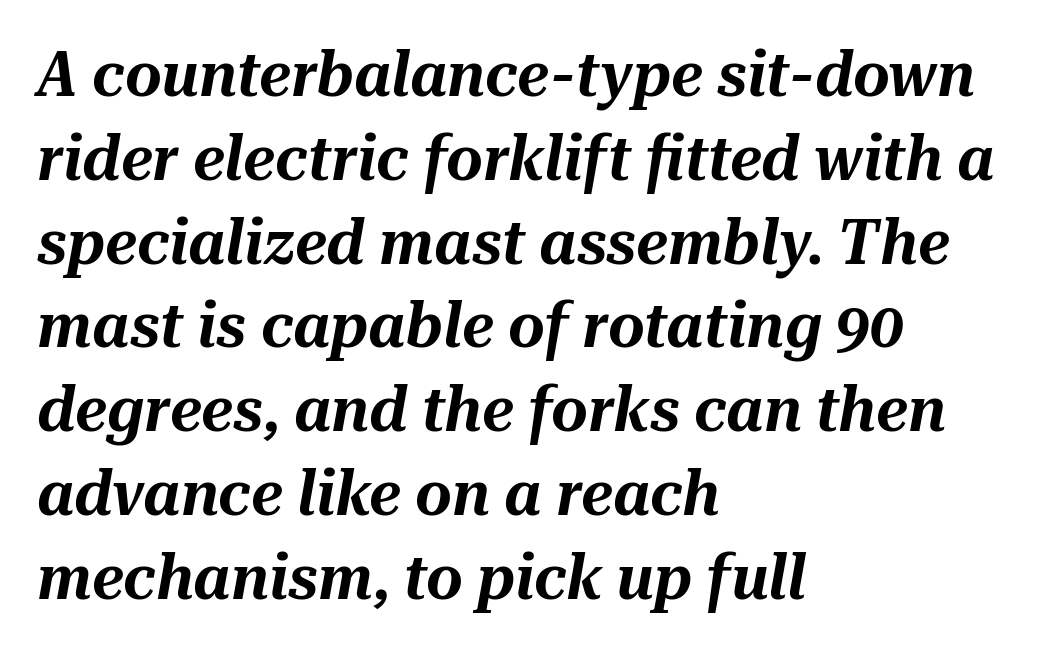
Decoration check: the copy has no underline. The rendering uses natural spacing where letterforms have individual widths. When letters slant like this, we call the style italic. Standard letterfit; no display-style spreading of the glyphs. The ragged edge is on the right, which tells us the setting is flush left. Each new line begins a customary step beneath the previous one.
